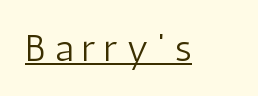
Q: Is the text bold? A: No.
Q: Is the text italic (slanted)? A: No, it is upright.
Q: Is the typeface a serif or a sans-serif typeface? A: Sans-serif.
Q: Is the text underlined? A: Yes.
Q: Is the spacing between letters normal or unusually wide? A: Unusually wide.
Q: Width (condensed, normal, or wide)? A: Condensed.
Q: Stroke contrast? A: Low.
Q: x-height? A: Medium.
Q: Monospaced? A: No.
